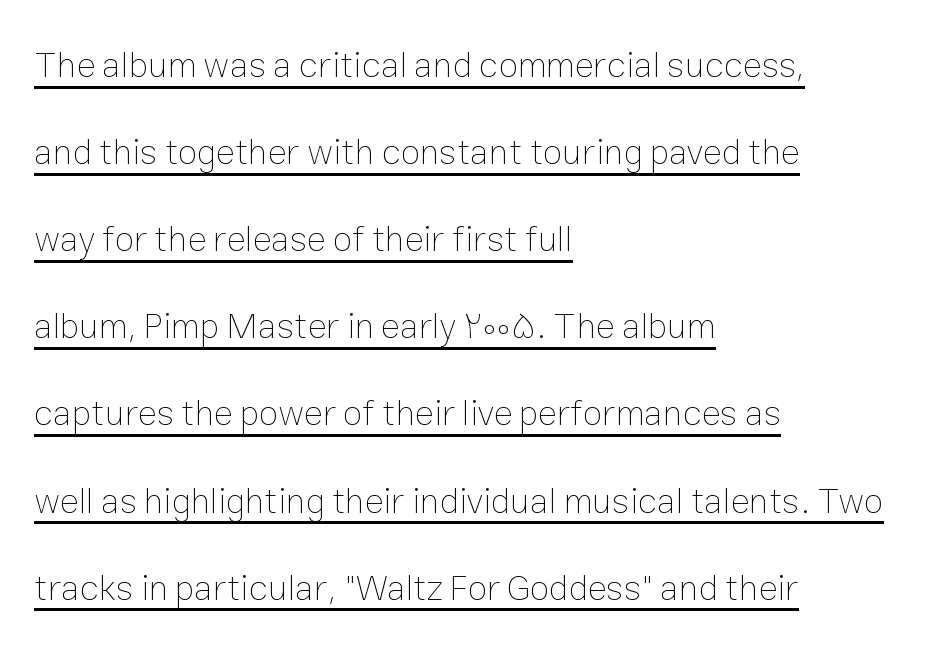
Q: Is the text bold? A: No.
Q: Is the text italic (slanted)? A: No, it is upright.
Q: Is the text underlined? A: Yes.
Q: How is the paragraph aligned? A: Left-aligned.
Q: Is the spacing between letters normal or unusually wide? A: Normal.
Q: Is the spacing between lines tight, normal or loose? A: Loose.
Q: Width (condensed, normal, or wide)? A: Normal.
Q: Stroke contrast? A: Low.
Q: x-height? A: Medium.
Q: Monospaced? A: No.
